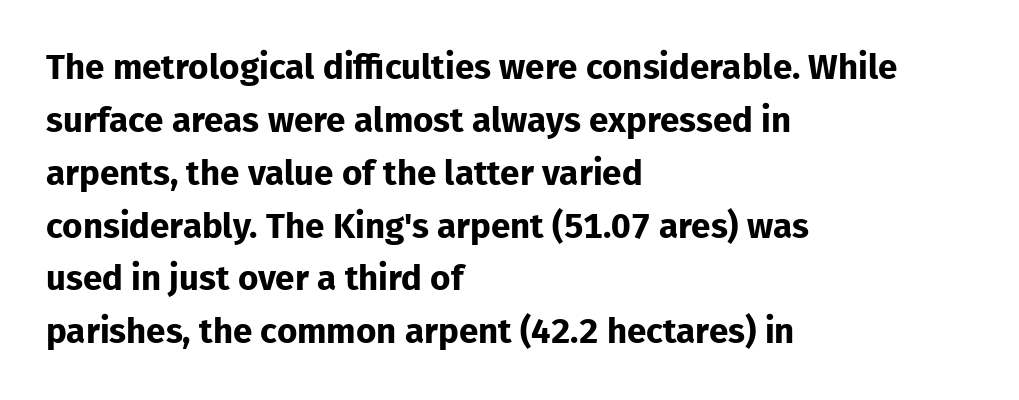
The image shows 35 px bold sans-serif type, upright; set left-aligned, normal line spacing (1.51x), normal letter spacing, not underlined; low stroke contrast and a medium x-height.
